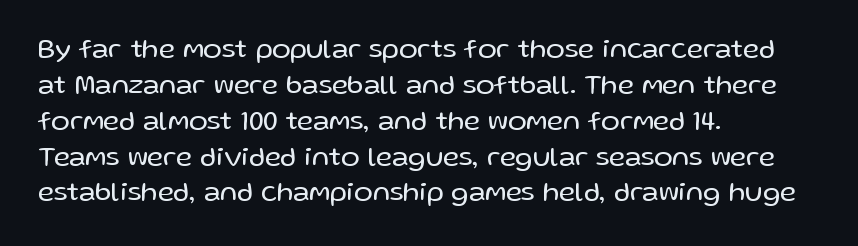
{"serif": "no", "italic": "no", "bold": "no", "weight": "regular", "width": "normal", "stroke_contrast": "low", "x_height": "medium", "monospaced": "no", "underline": "no", "align": "left", "line_spacing": "normal", "line_spacing_ratio": 1.28, "letter_spacing": "normal", "letter_spacing_em": 0.0, "glyph_px": 28}
